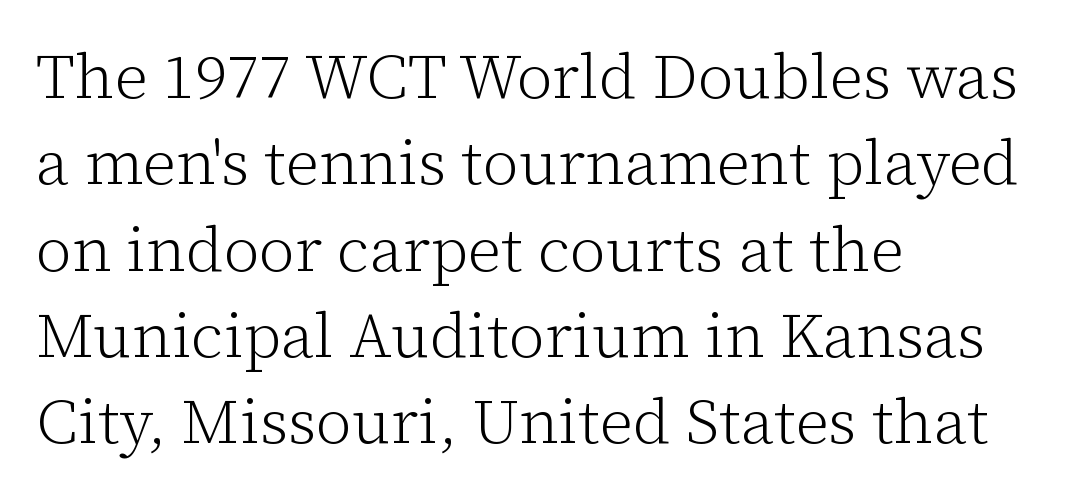
Q: Is the text bold? A: No.
Q: Is the text italic (slanted)? A: No, it is upright.
Q: Is the typeface a serif or a sans-serif typeface? A: Serif.
Q: Is the text underlined? A: No.
Q: How is the paragraph aligned? A: Left-aligned.
Q: Is the spacing between letters normal or unusually wide? A: Normal.
Q: Is the spacing between lines tight, normal or loose? A: Normal.
Q: Width (condensed, normal, or wide)? A: Normal.
Q: Stroke contrast? A: Low.
Q: x-height? A: Medium.
Q: Monospaced? A: No.
